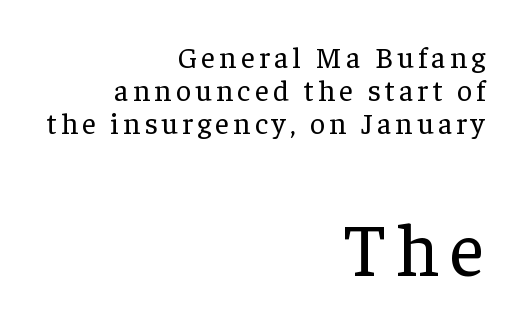
The image shows 76 px regular-weight serif type, upright; set right-aligned, tight line spacing (1.1x), not underlined; the second (bottom) block is 2.53x larger; low stroke contrast and a medium x-height.
